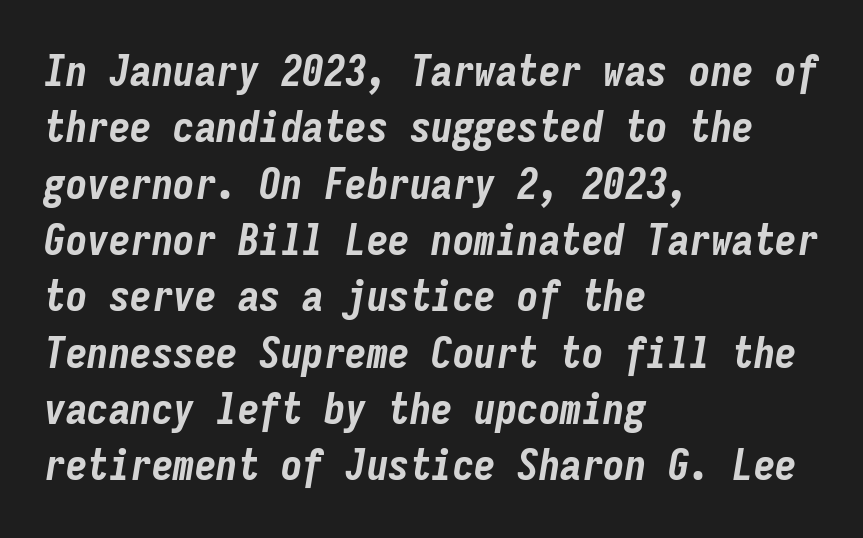
The image shows 43 px bold, condensed type, italic (leaning right), monospaced; set left-aligned, normal line spacing (1.31x), normal letter spacing, not underlined; low stroke contrast and a medium x-height.
